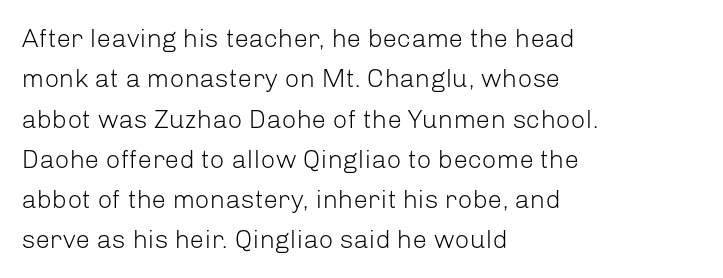
Check the space under the baseline: it is left empty. The type sits square on the baseline with zero lean. Line spacing here is normal. Casual observation: everything's shoved over to the left. Honestly, the letter spacing is just normal — you wouldn't notice it.
